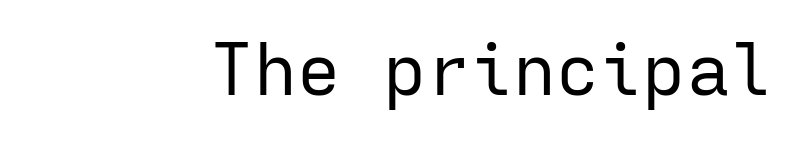
This sample uses an upright cut, with every glyph sitting square on the baseline. Does extra space separate the letters? No, they use regular spacing. Note the uniform advance width — an 'i' takes as much space as an 'm'. The rendering shows plain stroke endings on the letterforms — a sans-serif design.
